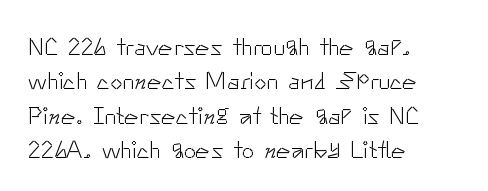
{"italic": "no", "bold": "no", "underline": "no", "align": "left", "line_spacing": "normal", "line_spacing_ratio": 1.38, "letter_spacing": "normal", "letter_spacing_em": 0.0, "glyph_px": 25}
